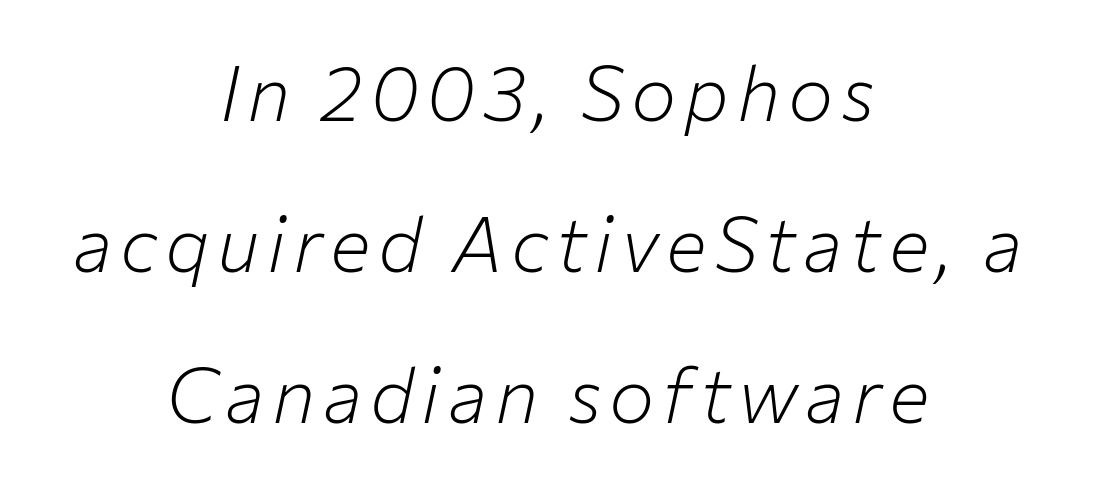
{"italic": "yes", "lean": "right", "slant_degrees": 12, "bold": "no", "weight": "light", "width": "normal", "stroke_contrast": "low", "x_height": "medium", "monospaced": "no", "underline": "no", "align": "center", "line_spacing": "loose", "line_spacing_ratio": 1.99, "glyph_px": 76}
